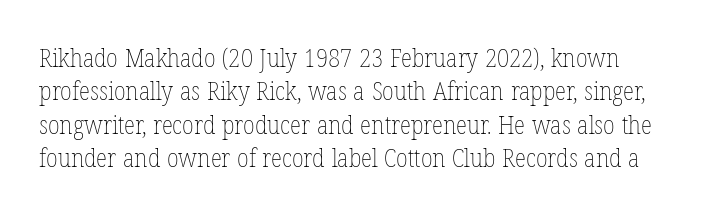
The image shows 26 px text type, upright; set normal line spacing (1.28x), normal letter spacing, not underlined.
